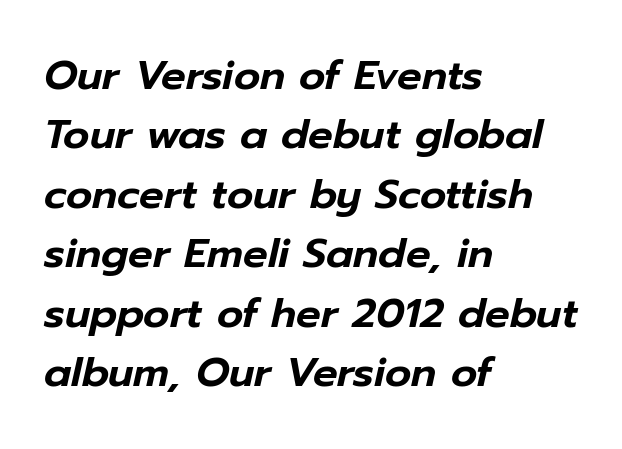
Glyph-to-glyph distance matches everyday printed text. The gap between lines stays unmarked. Compared with typical paragraphs, the rows here are spaced about the same. Think of a printed novel: that variable character pitch is what you see here. Compared with ordinary roman type, these characters are visibly tilted. The typesetter chose a ragged-right arrangement here.
